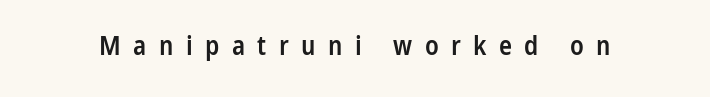
Q: Is the text bold? A: Semi-bold.
Q: Is the text italic (slanted)? A: No, it is upright.
Q: Is the text underlined? A: No.
Q: Is the spacing between letters normal or unusually wide? A: Unusually wide.
